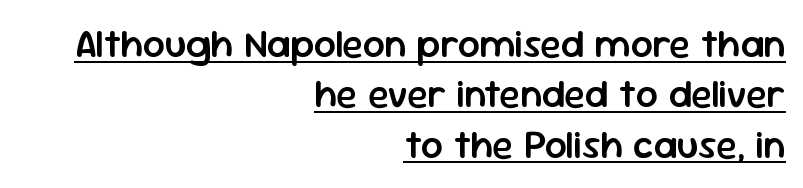
The image shows 39 px semibold sans-serif type, upright; set right-aligned, normal line spacing (1.29x), normal letter spacing, underlined; low stroke contrast and a medium x-height.
